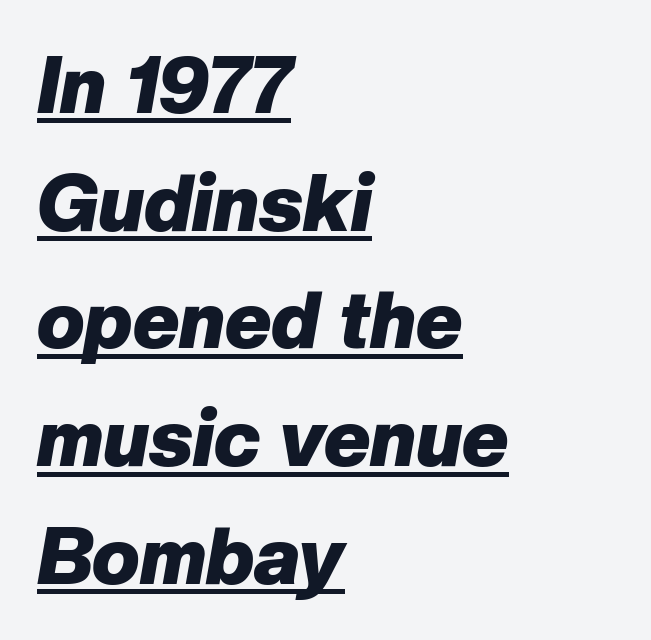
Q: Is the text bold? A: Yes.
Q: Is the text italic (slanted)? A: Yes, it leans right by about 10 degrees.
Q: Is the text underlined? A: Yes.
Q: How is the paragraph aligned? A: Left-aligned.
Q: Is the spacing between letters normal or unusually wide? A: Normal.
Q: Is the spacing between lines tight, normal or loose? A: Normal.
Q: Width (condensed, normal, or wide)? A: Normal.
Q: Stroke contrast? A: Low.
Q: x-height? A: Medium.
Q: Monospaced? A: No.
